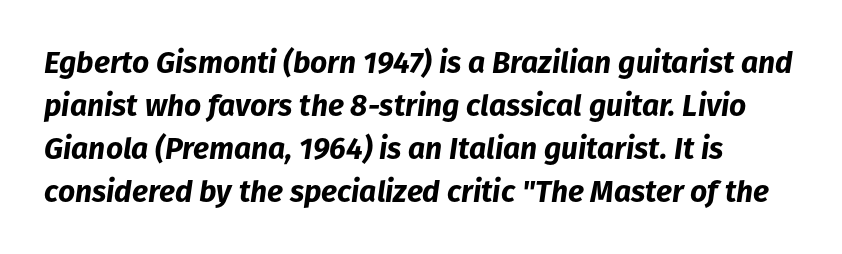
Caption: bold face, heavy strokes. This sample keeps an unexceptional amount of space between lines. Decoration check: the copy has no underline. The rendering uses natural spacing where letterforms have individual widths. Is the type slanted? Yes — the strokes lean at a clear angle.
